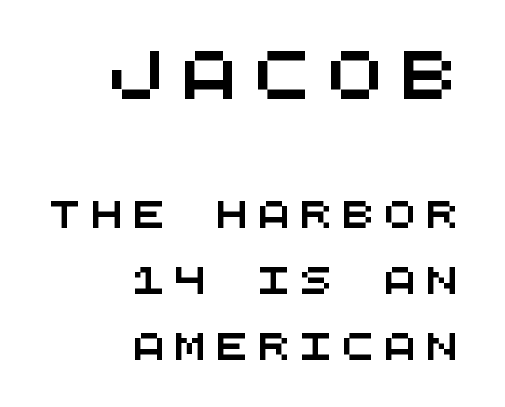
Q: Is the typeface a serif or a sans-serif typeface? A: Sans-serif.
Q: Is the text underlined? A: No.
Q: How is the paragraph aligned? A: Right-aligned.
Q: Is the spacing between letters normal or unusually wide? A: Unusually wide.
Q: Is the spacing between lines tight, normal or loose? A: Loose.
Q: Which block of text is set in a larger size, the first (top) or the second (bottom)? A: The first (top) one.
Q: Width (condensed, normal, or wide)? A: Wide.
Q: Stroke contrast? A: Medium.
Q: x-height? A: Large.
Q: Monospaced? A: Yes.
